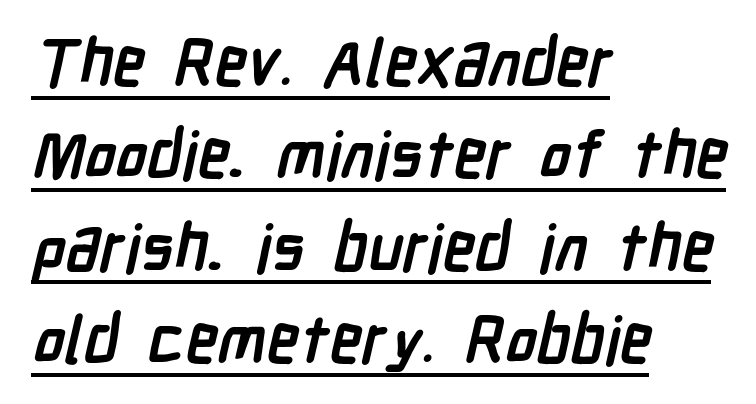
The image shows 65 px semibold, condensed sans-serif type; set left-aligned, normal line spacing (1.42x), normal letter spacing, underlined; low stroke contrast and a medium x-height.
